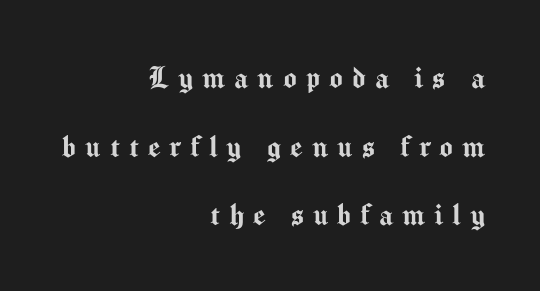
Q: Is the text italic (slanted)? A: No, it is upright.
Q: Is the typeface a serif or a sans-serif typeface? A: Sans-serif.
Q: Is the text underlined? A: No.
Q: How is the paragraph aligned? A: Right-aligned.
Q: Is the spacing between letters normal or unusually wide? A: Unusually wide.
Q: Is the spacing between lines tight, normal or loose? A: Loose.
Q: Width (condensed, normal, or wide)? A: Normal.
Q: Stroke contrast? A: Medium.
Q: x-height? A: Medium.
Q: Monospaced? A: No.
